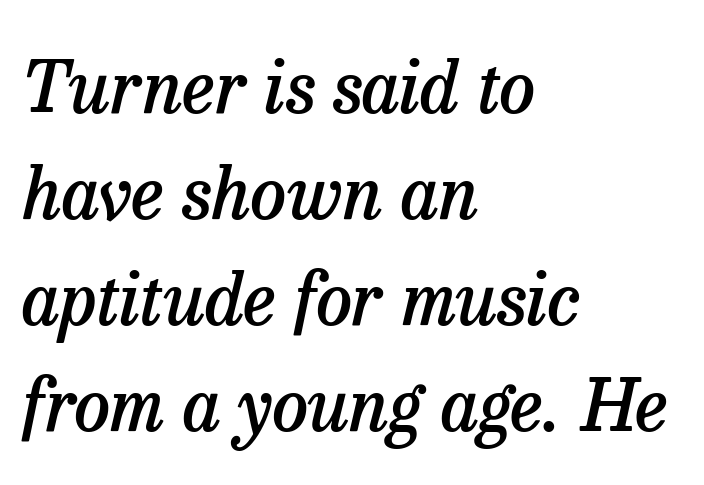
The image shows 72 px semibold serif type, italic (leaning right); set left-aligned, normal line spacing (1.47x), normal letter spacing, not underlined; low stroke contrast and a medium x-height.
